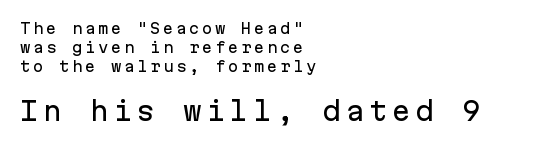
The vertical gap from one line to the next is medium. Descenders hang freely into open space. The lines are quadded left. The lettering holds an erect, upright posture throughout.
